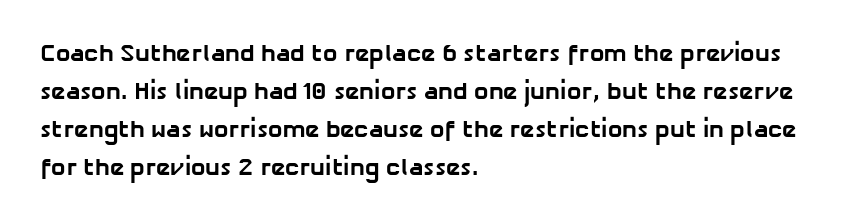
Honestly, there is no underline to notice here at all. Thick stems and heavy bowls — unmistakably bold. Line starts are locked; line ends wander. Leading: standard. There is no visible air inserted between adjacent glyphs.
